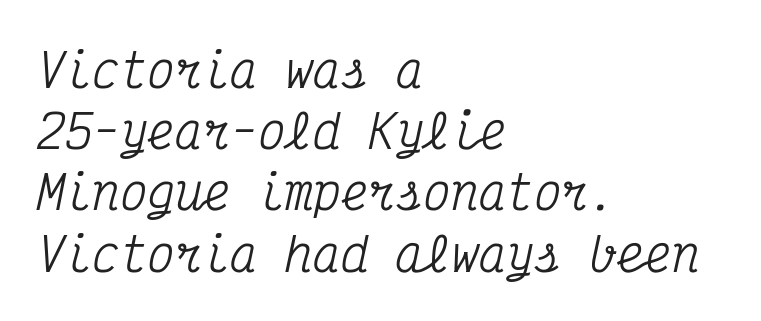
{"serif": "yes", "italic": "yes", "lean": "right", "slant_degrees": 12, "width": "condensed", "stroke_contrast": "medium", "x_height": "medium", "monospaced": "yes", "underline": "no", "align": "left", "line_spacing": "normal", "line_spacing_ratio": 1.33, "letter_spacing": "normal", "letter_spacing_em": 0.0, "glyph_px": 46}
